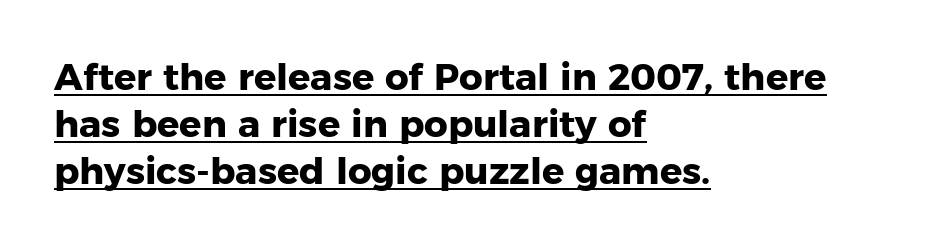
There is no visible air inserted between adjacent glyphs. You can tell from the bare stems that sans-serif type was used. It's the straight-up-and-down kind of type. You can see a thin bar hugging the bottom of the glyphs.
